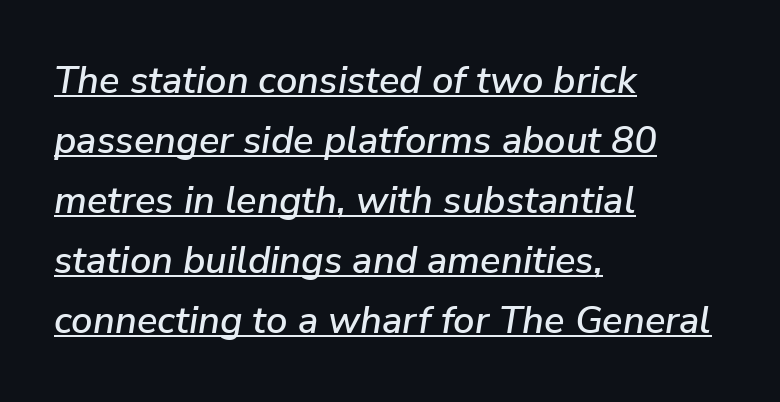
{"italic": "yes", "lean": "right", "slant_degrees": 9, "width": "normal", "stroke_contrast": "low", "x_height": "medium", "monospaced": "no", "underline": "yes", "align": "left", "line_spacing": "normal", "line_spacing_ratio": 1.58, "letter_spacing": "normal", "letter_spacing_em": 0.0, "glyph_px": 38}
